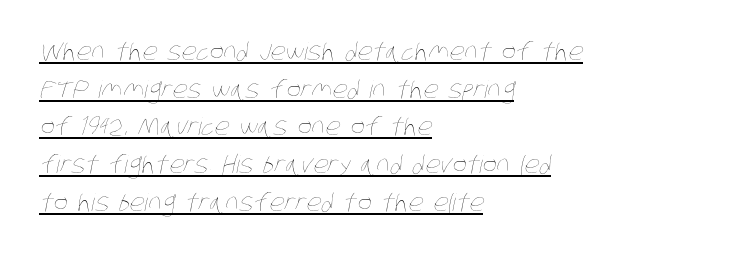
{"bold": "no", "underline": "yes", "align": "left", "line_spacing": "normal", "line_spacing_ratio": 1.57, "letter_spacing": "normal", "letter_spacing_em": 0.0, "glyph_px": 24}
